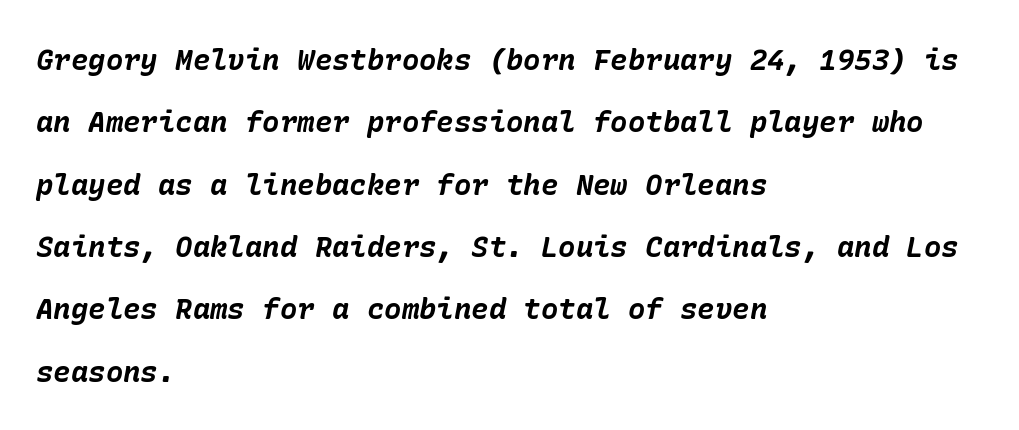
The image shows 29 px bold type, italic (leaning right); set left-aligned, loose line spacing (2.15x), normal letter spacing, not underlined; low stroke contrast and a medium x-height.
